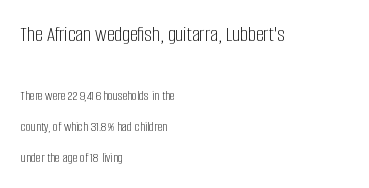
{"italic": "no", "bold": "no", "underline": "no", "align": "left", "line_spacing": "loose", "line_spacing_ratio": 2.2, "letter_spacing": "normal", "letter_spacing_em": 0.0, "larger_block": "first", "size_ratio": 1.57, "glyph_px": 22}
